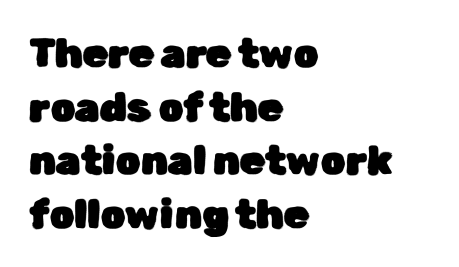
Q: Is the text italic (slanted)? A: No, it is upright.
Q: Is the typeface a serif or a sans-serif typeface? A: Sans-serif.
Q: Is the text underlined? A: No.
Q: How is the paragraph aligned? A: Left-aligned.
Q: Is the spacing between letters normal or unusually wide? A: Normal.
Q: Is the spacing between lines tight, normal or loose? A: Normal.
Q: Width (condensed, normal, or wide)? A: Normal.
Q: Stroke contrast? A: Low.
Q: x-height? A: Medium.
Q: Monospaced? A: No.
